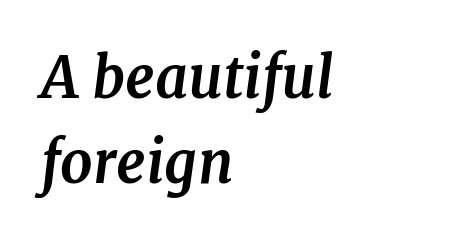
{"serif": "yes", "italic": "yes", "lean": "right", "slant_degrees": 7, "bold": "yes", "weight": "bold", "width": "normal", "stroke_contrast": "medium", "x_height": "medium", "monospaced": "no", "underline": "no", "align": "left", "line_spacing": "normal", "line_spacing_ratio": 1.5, "letter_spacing": "normal", "letter_spacing_em": 0.0, "glyph_px": 57}
